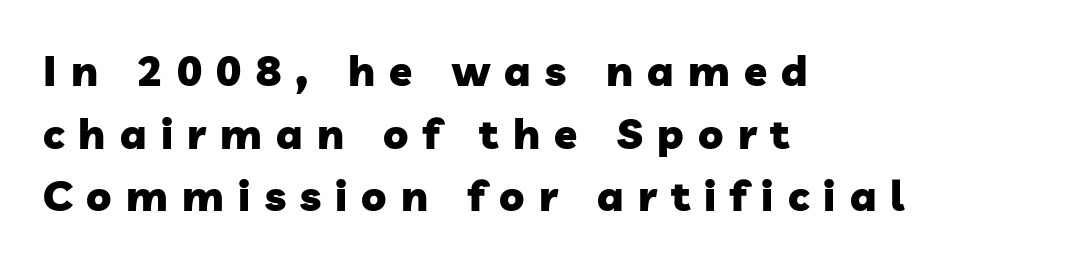
{"serif": "no", "bold": "yes", "weight": "heavy", "width": "normal", "stroke_contrast": "low", "x_height": "medium", "monospaced": "no", "underline": "no", "align": "left", "line_spacing": "normal", "line_spacing_ratio": 1.49, "letter_spacing": "wide", "letter_spacing_em": 0.34, "glyph_px": 42}
